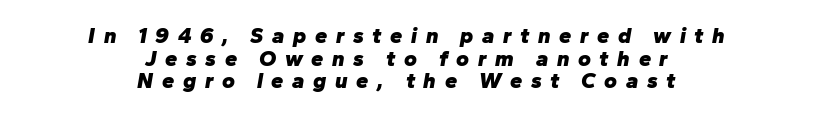
{"italic": "yes", "lean": "right", "slant_degrees": 10, "bold": "yes", "underline": "no", "align": "center", "line_spacing": "tight", "line_spacing_ratio": 1.03, "letter_spacing": "wide", "letter_spacing_em": 0.39, "glyph_px": 22}
